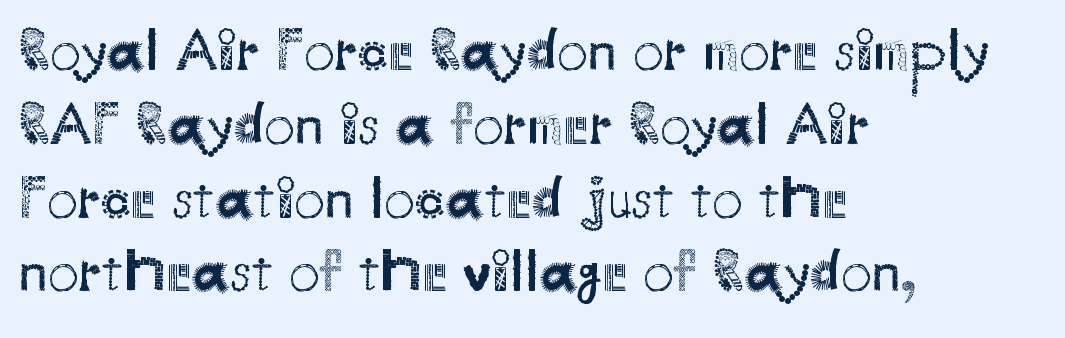
Is this a sans? Yes — the strokes have no serifs. The strokes are not fattened; the text isn't bold. The letters stand upright; this is a roman face. Letters rest on an invisible, unmarked baseline. Varying glyph widths throughout — classic text-font behaviour. The typesetter chose a ragged-right arrangement here.
